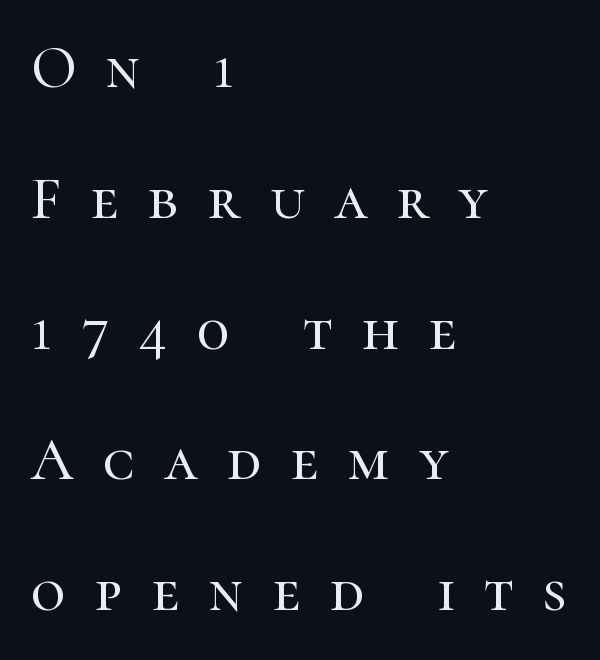
{"serif": "yes", "italic": "no", "width": "normal", "stroke_contrast": "high", "x_height": "medium", "monospaced": "no", "underline": "no", "align": "left", "line_spacing": "loose", "line_spacing_ratio": 2.18, "letter_spacing": "wide", "letter_spacing_em": 0.49, "glyph_px": 60}
